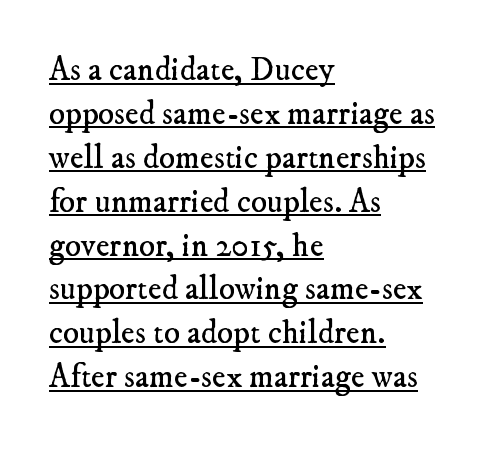
{"serif": "yes", "bold": "no", "weight": "regular", "width": "normal", "stroke_contrast": "low", "x_height": "small", "monospaced": "no", "underline": "yes", "align": "left", "line_spacing": "normal", "line_spacing_ratio": 1.33, "letter_spacing": "normal", "letter_spacing_em": 0.0, "glyph_px": 33}
